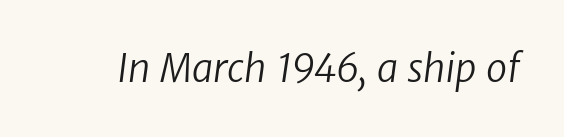
{"serif": "no", "bold": "no", "weight": "regular", "width": "normal", "stroke_contrast": "low", "x_height": "medium", "monospaced": "no", "underline": "no", "letter_spacing": "normal", "letter_spacing_em": 0.0, "glyph_px": 38}
